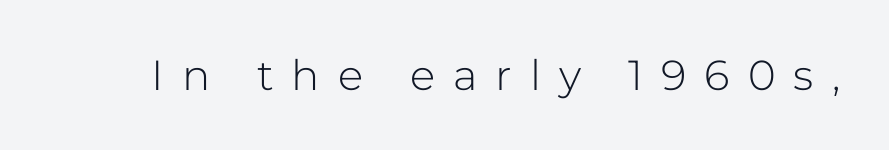
{"serif": "no", "italic": "no", "bold": "no", "weight": "light", "width": "normal", "stroke_contrast": "low", "x_height": "medium", "monospaced": "no", "underline": "no", "letter_spacing": "wide", "letter_spacing_em": 0.43, "glyph_px": 42}
